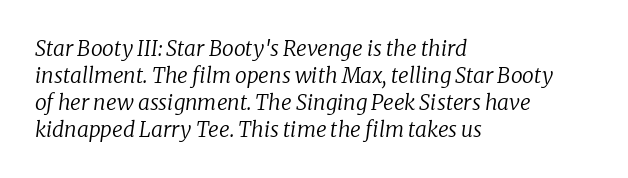
Q: Is the text bold? A: No.
Q: Is the text italic (slanted)? A: Yes, it leans right by about 8 degrees.
Q: Is the text underlined? A: No.
Q: How is the paragraph aligned? A: Left-aligned.
Q: Is the spacing between letters normal or unusually wide? A: Normal.
Q: Is the spacing between lines tight, normal or loose? A: Normal.
